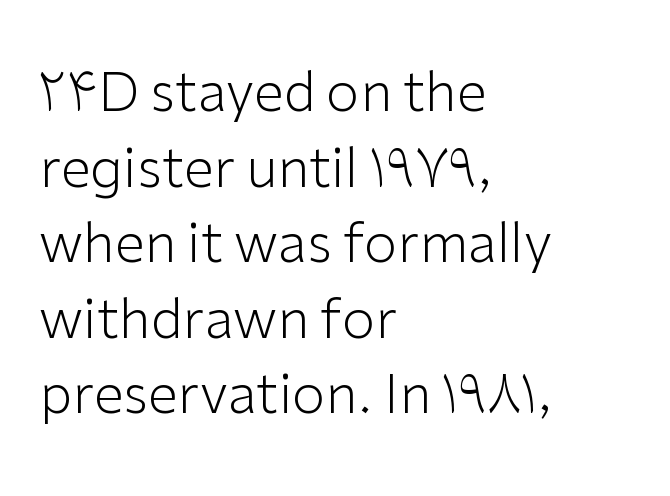
The setting favours the left margin, as ordinary paragraphs usually do. Nothing unusual about the tracking: characters are spaced as the font intends. Interline gaps are of average width in this sample. Is this a sans? Yes — the strokes have no serifs. The characters are drawn with everyday or finer stroke widths. Bare-footed words on every line.
